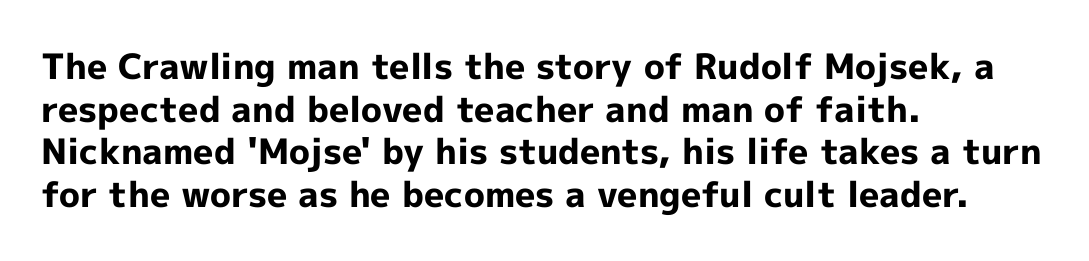
{"serif": "no", "italic": "no", "bold": "yes", "weight": "bold", "width": "normal", "x_height": "medium", "monospaced": "no", "underline": "no", "align": "left", "line_spacing_ratio": 1.22, "letter_spacing": "normal", "letter_spacing_em": 0.0, "glyph_px": 35}
